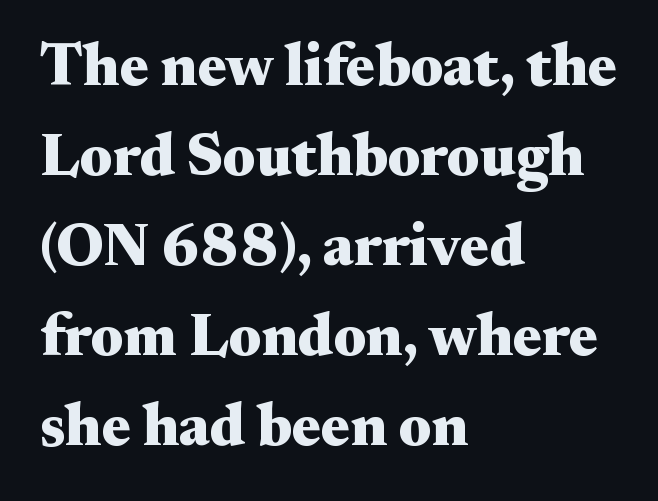
This sample is left-justified, so line endings fall wherever the words run out. Strong, thick strokes mark this as bold type. Summary of vertical rhythm: regular, with standard interline spacing. Is there any slant? The stems are plumb. A typesetter would call this zero additional tracking. The glyphs in this specimen are seriffed.
